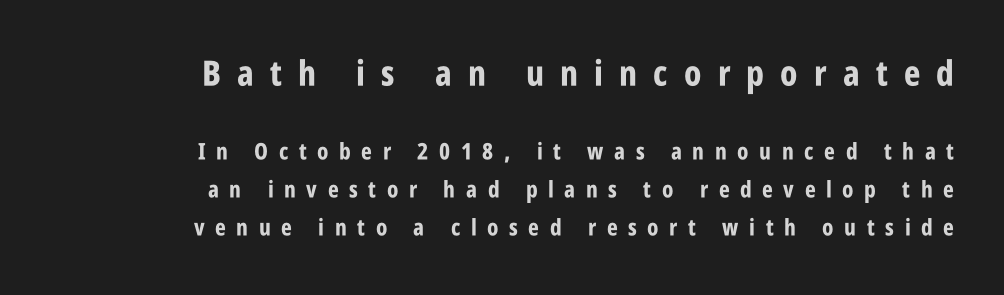
The image shows 35 px bold, condensed sans-serif type, upright; set right-aligned, normal line spacing (1.66x), unusually wide letter spacing (+0.46 em), not underlined; the first (top) block is 1.52x larger; low stroke contrast and a large x-height.
